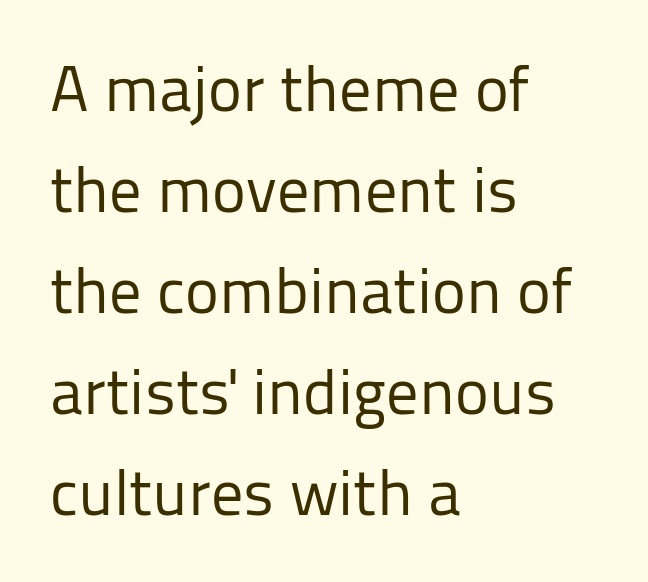
Q: Is the text bold? A: No.
Q: Is the text italic (slanted)? A: No, it is upright.
Q: Is the typeface a serif or a sans-serif typeface? A: Sans-serif.
Q: Is the text underlined? A: No.
Q: How is the paragraph aligned? A: Left-aligned.
Q: Is the spacing between letters normal or unusually wide? A: Normal.
Q: Is the spacing between lines tight, normal or loose? A: Normal.
Q: Width (condensed, normal, or wide)? A: Normal.
Q: Stroke contrast? A: Low.
Q: x-height? A: Medium.
Q: Monospaced? A: No.
